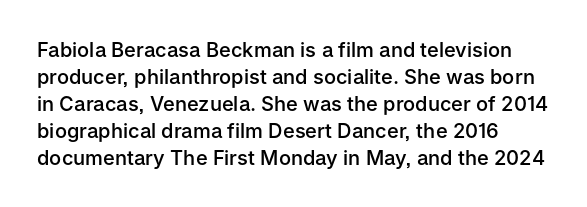
The image shows 20 px text type, upright; set normal line spacing (1.35x), normal letter spacing, not underlined.
